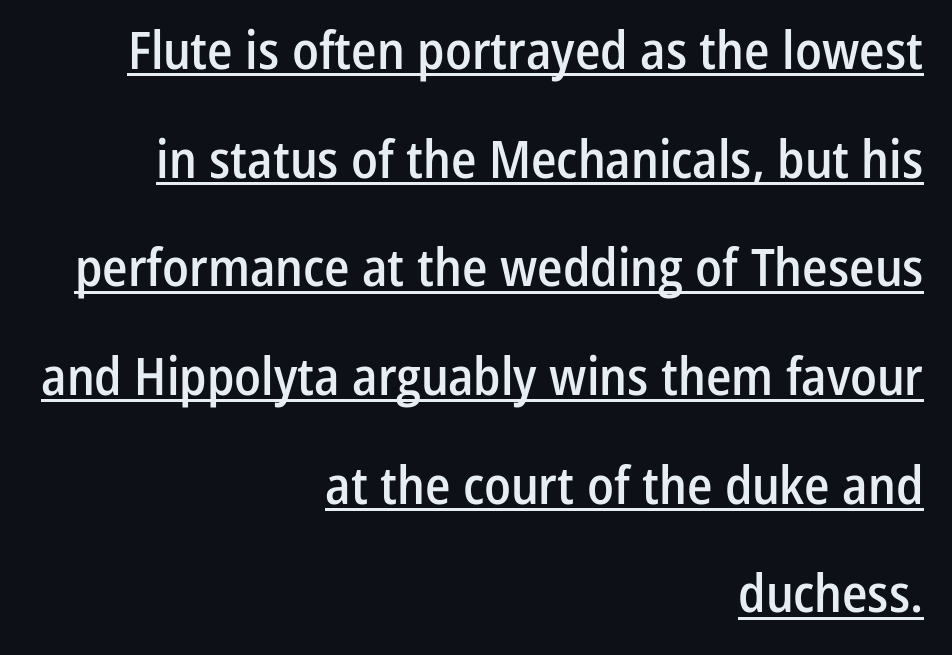
A typesetter would call this proportional, since set widths differ per character. The specimen reads as upright at a glance. Honestly, the underline is the first thing you notice here. Alignment: flush right. The designer went with a sans here, leaving each stem footless. Semibold letterforms, between regular and bold.
